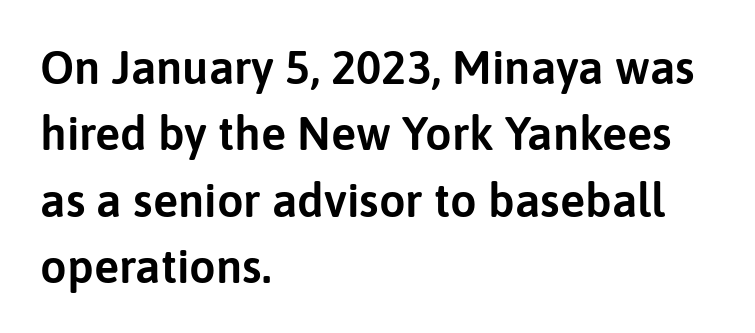
The image shows 47 px sans-serif type, upright; set left-aligned, normal line spacing (1.41x), normal letter spacing, not underlined; low stroke contrast and a medium x-height.
